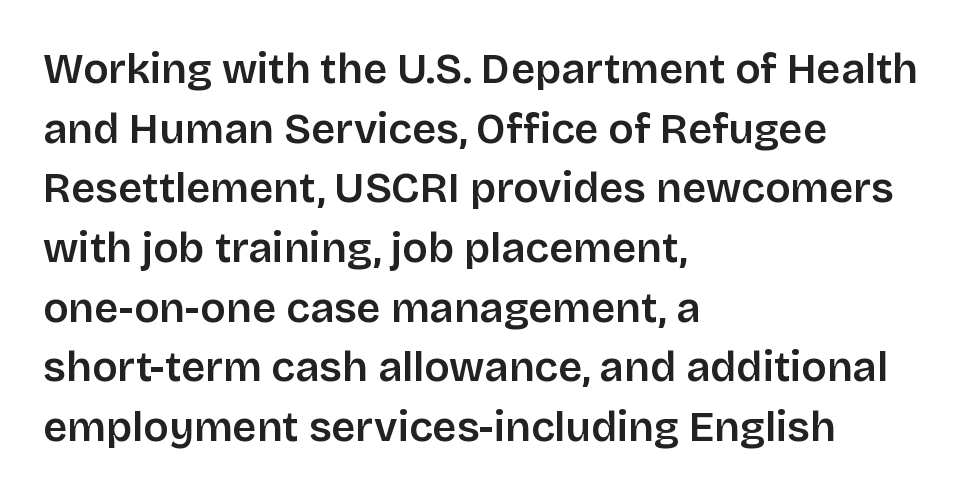
{"serif": "no", "italic": "no", "bold": "semi", "weight": "semibold", "width": "normal", "stroke_contrast": "low", "x_height": "large", "monospaced": "no", "underline": "no", "align": "left", "line_spacing": "normal", "line_spacing_ratio": 1.42, "letter_spacing": "normal", "letter_spacing_em": 0.0, "glyph_px": 42}
